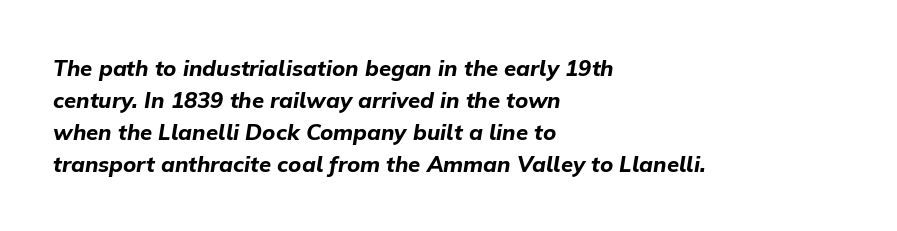
{"italic": "yes", "lean": "right", "slant_degrees": 9, "bold": "yes", "underline": "no", "align": "left", "line_spacing": "normal", "line_spacing_ratio": 1.45, "letter_spacing": "normal", "letter_spacing_em": 0.0, "glyph_px": 22}
